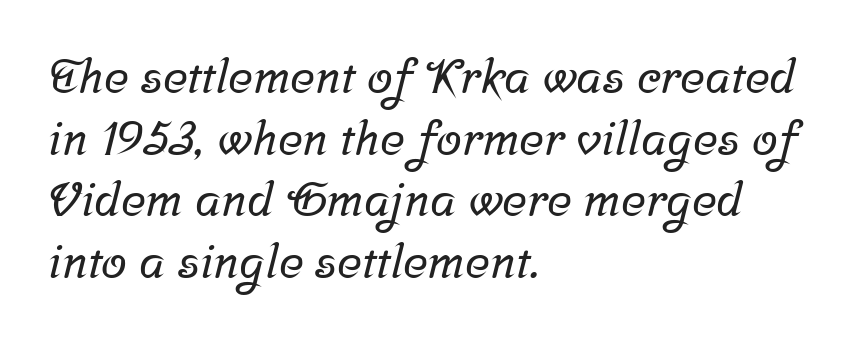
Q: Is the text underlined? A: No.
Q: How is the paragraph aligned? A: Left-aligned.
Q: Is the spacing between letters normal or unusually wide? A: Normal.
Q: Is the spacing between lines tight, normal or loose? A: Normal.
Q: Width (condensed, normal, or wide)? A: Normal.
Q: Stroke contrast? A: Low.
Q: x-height? A: Medium.
Q: Monospaced? A: No.
